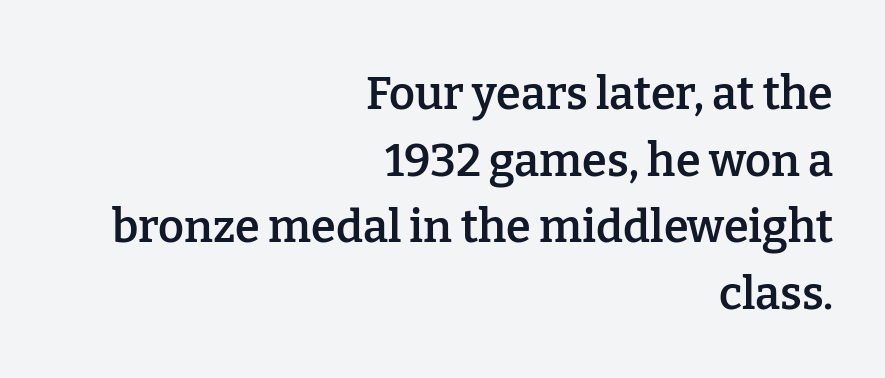
{"serif": "yes", "italic": "no", "bold": "semi", "weight": "semibold", "width": "normal", "stroke_contrast": "low", "x_height": "medium", "monospaced": "no", "underline": "no", "align": "right", "line_spacing": "normal", "line_spacing_ratio": 1.48, "letter_spacing": "normal", "letter_spacing_em": 0.0, "glyph_px": 45}
